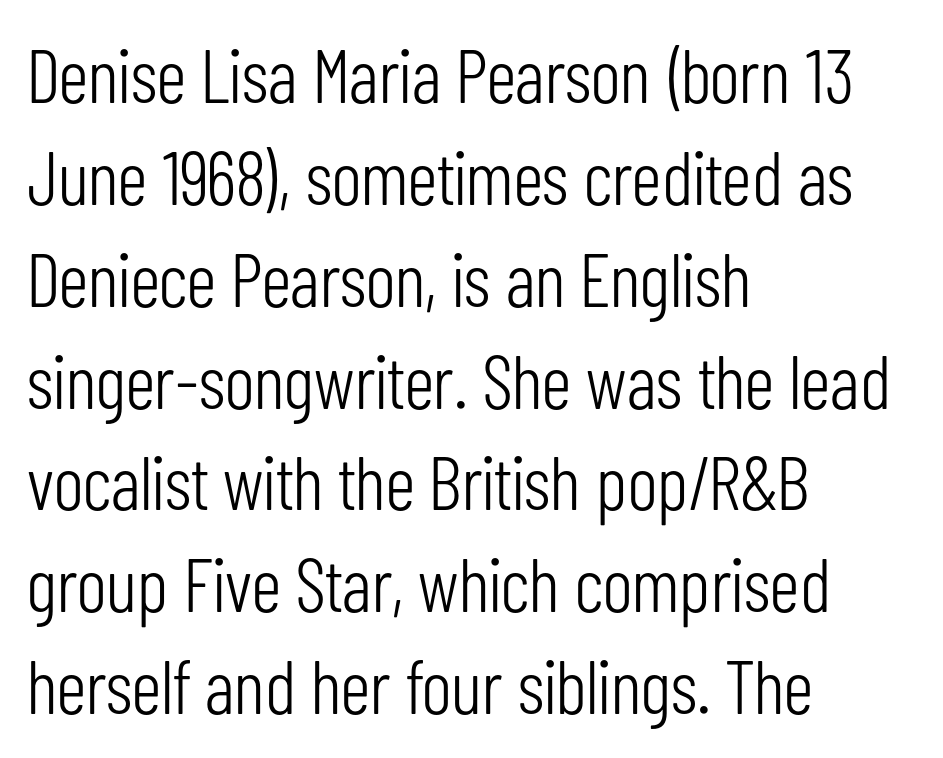
A roman cut, with each character standing at attention. Compared with typical body copy, the letter spacing here is the same. Nope, no serifs anywhere on these letters. Where is the straight margin? On the left.
